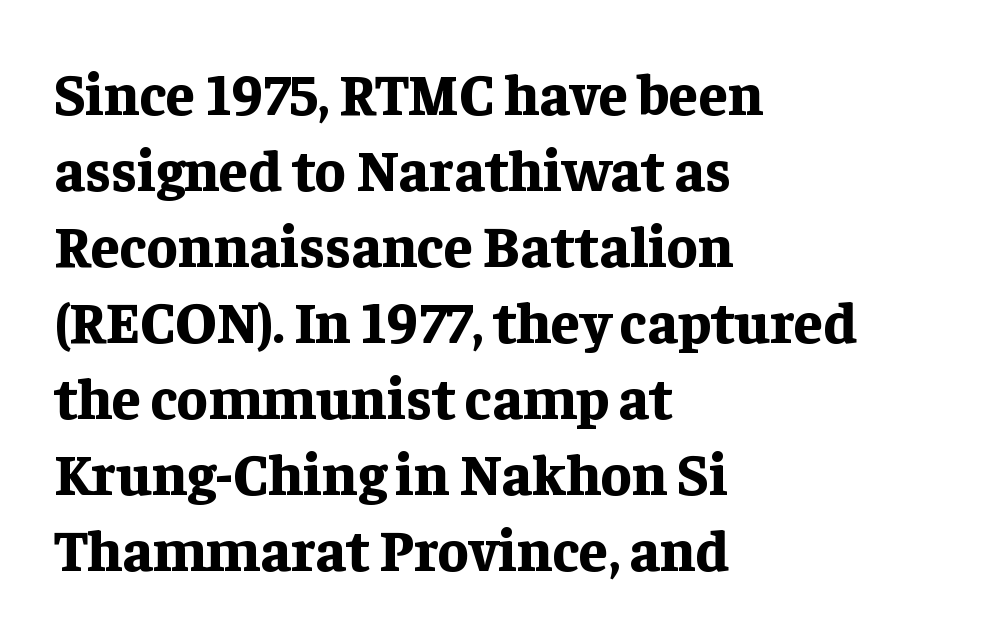
{"serif": "yes", "italic": "no", "bold": "yes", "weight": "bold", "width": "normal", "stroke_contrast": "low", "x_height": "medium", "monospaced": "no", "underline": "no", "align": "left", "line_spacing": "normal", "line_spacing_ratio": 1.31, "letter_spacing": "normal", "letter_spacing_em": 0.0, "glyph_px": 58}
